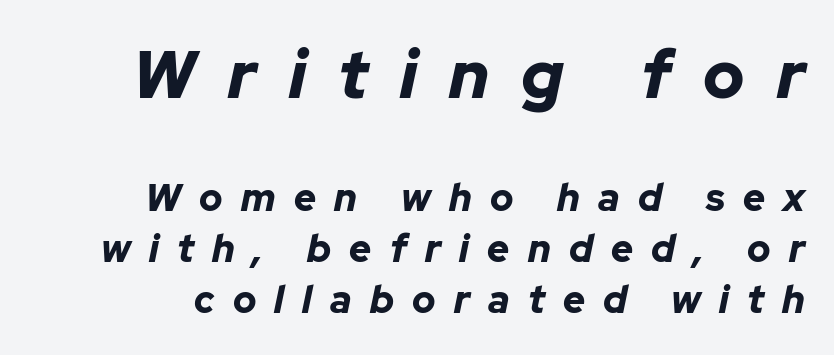
Q: Is the text bold? A: Yes.
Q: Is the text italic (slanted)? A: Yes, it leans right by about 12 degrees.
Q: Is the text underlined? A: No.
Q: Is the spacing between letters normal or unusually wide? A: Unusually wide.
Q: Is the spacing between lines tight, normal or loose? A: Normal.
Q: Which block of text is set in a larger size, the first (top) or the second (bottom)? A: The first (top) one.
Q: Width (condensed, normal, or wide)? A: Normal.
Q: Stroke contrast? A: Low.
Q: x-height? A: Medium.
Q: Monospaced? A: No.
